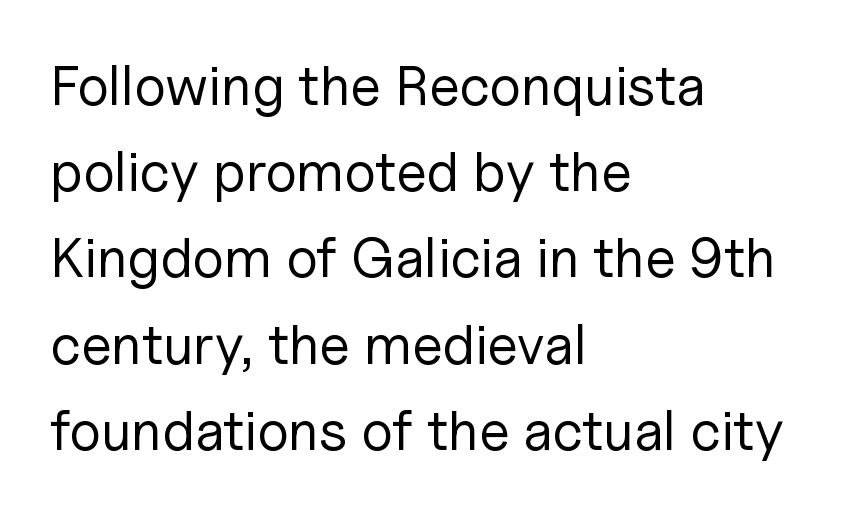
Weight class: somewhere from thin through regular. The zone under the glyphs is completely vacant. The type family on display is of the sans-serif kind. You could call the tracking neutral — neither tight nor loose. The rendering uses natural spacing where letterforms have individual widths.
